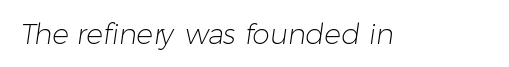
Q: Is the text bold? A: No.
Q: Is the typeface a serif or a sans-serif typeface? A: Sans-serif.
Q: Is the text underlined? A: No.
Q: Is the spacing between letters normal or unusually wide? A: Normal.
Q: Width (condensed, normal, or wide)? A: Normal.
Q: Stroke contrast? A: Low.
Q: x-height? A: Medium.
Q: Monospaced? A: No.
